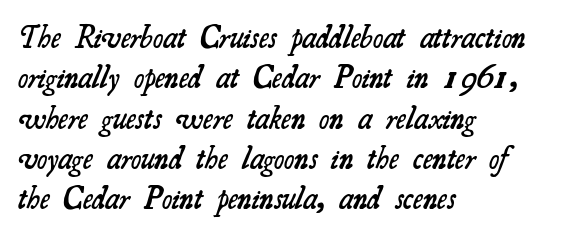
{"serif": "yes", "bold": "semi", "weight": "semibold", "width": "normal", "stroke_contrast": "medium", "x_height": "small", "monospaced": "no", "underline": "no", "align": "left", "line_spacing": "normal", "line_spacing_ratio": 1.3, "letter_spacing": "normal", "letter_spacing_em": 0.0, "glyph_px": 31}
